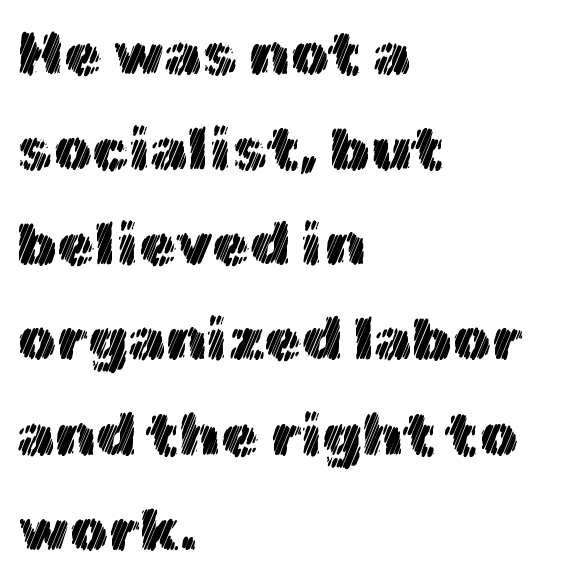
The image shows 61 px text type, upright; set left-aligned, normal line spacing (1.56x), normal letter spacing, not underlined; a medium x-height.
